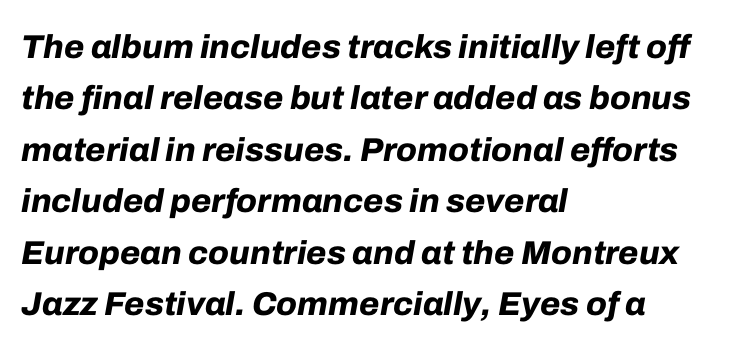
Q: Is the text bold? A: Yes.
Q: Is the text italic (slanted)? A: Yes, it leans right by about 10 degrees.
Q: Is the text underlined? A: No.
Q: How is the paragraph aligned? A: Left-aligned.
Q: Is the spacing between letters normal or unusually wide? A: Normal.
Q: Is the spacing between lines tight, normal or loose? A: Normal.
Q: Width (condensed, normal, or wide)? A: Normal.
Q: Stroke contrast? A: Low.
Q: x-height? A: Medium.
Q: Monospaced? A: No.
